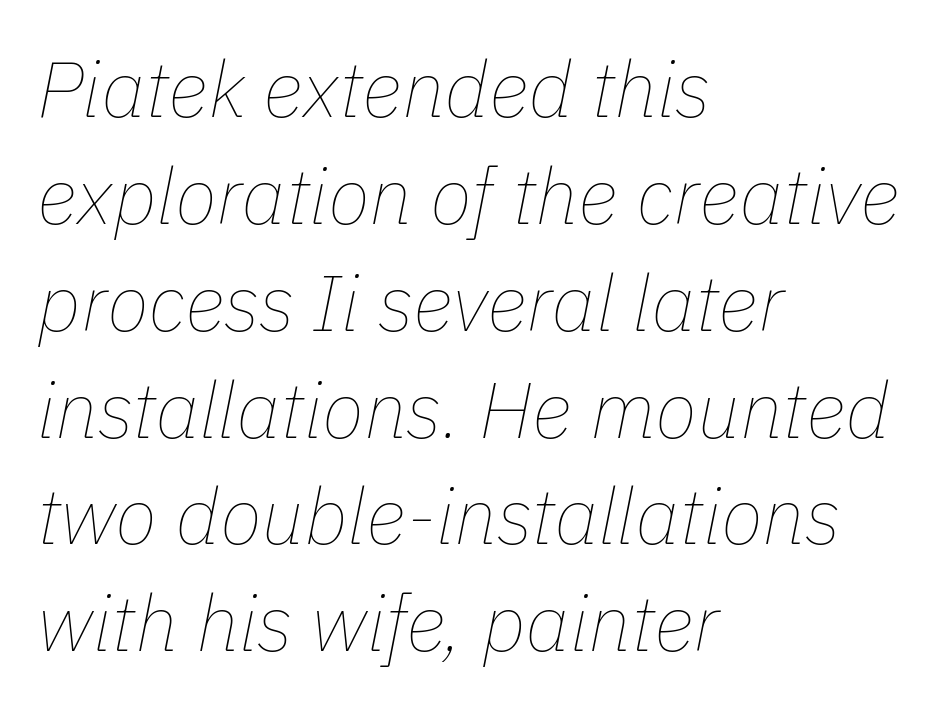
Q: Is the text bold? A: No.
Q: Is the text italic (slanted)? A: Yes, it leans right by about 11 degrees.
Q: Is the text underlined? A: No.
Q: How is the paragraph aligned? A: Left-aligned.
Q: Is the spacing between letters normal or unusually wide? A: Normal.
Q: Is the spacing between lines tight, normal or loose? A: Normal.
Q: Width (condensed, normal, or wide)? A: Normal.
Q: Stroke contrast? A: Low.
Q: x-height? A: Medium.
Q: Monospaced? A: No.
